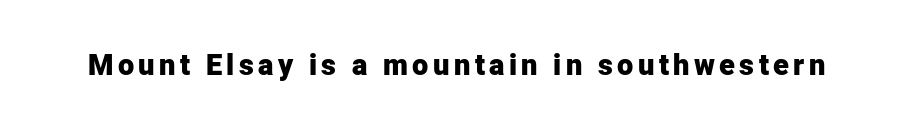
The image shows 29 px heavy sans-serif type, upright; set not underlined; low stroke contrast and a medium x-height.
